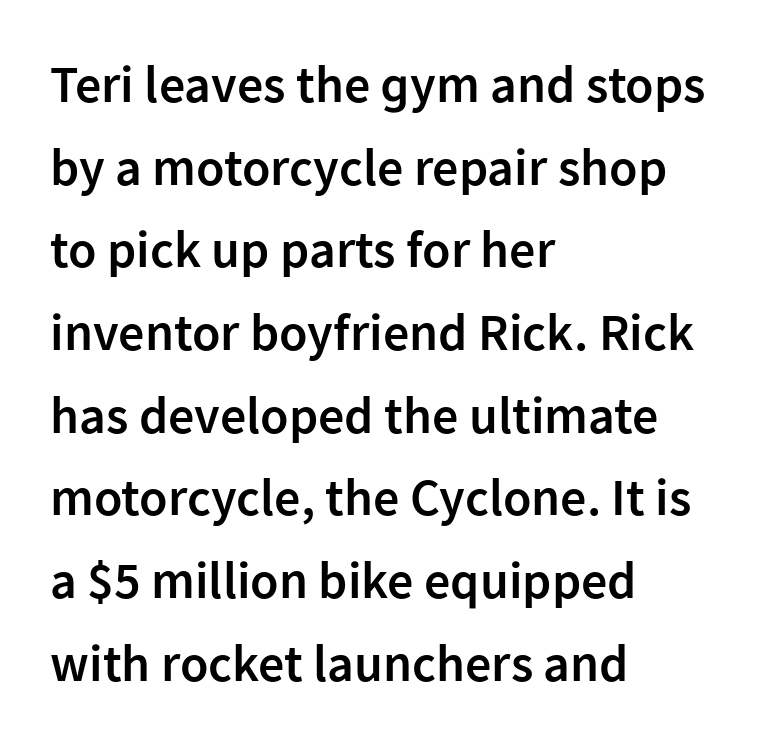
Q: Is the text bold? A: Semi-bold.
Q: Is the text italic (slanted)? A: No, it is upright.
Q: Is the typeface a serif or a sans-serif typeface? A: Sans-serif.
Q: Is the text underlined? A: No.
Q: How is the paragraph aligned? A: Left-aligned.
Q: Is the spacing between letters normal or unusually wide? A: Normal.
Q: Is the spacing between lines tight, normal or loose? A: Normal.
Q: Width (condensed, normal, or wide)? A: Normal.
Q: Stroke contrast? A: Low.
Q: x-height? A: Medium.
Q: Monospaced? A: No.
